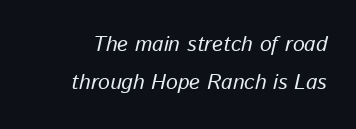
The image shows 21 px text type, italic (leaning right); set line spacing 1.83x, normal letter spacing, not underlined.
